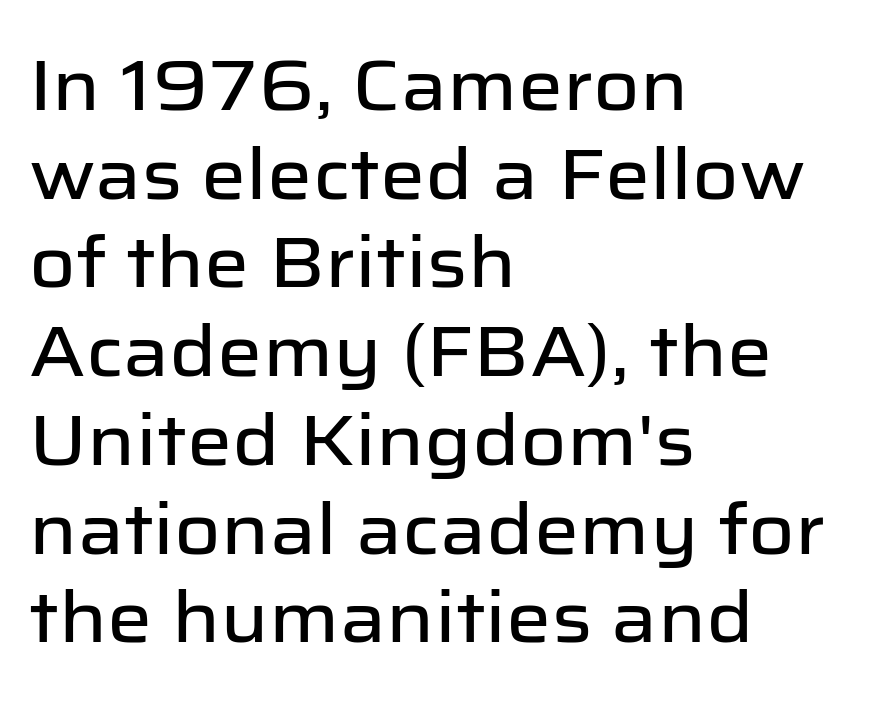
Q: Is the text italic (slanted)? A: No, it is upright.
Q: Is the typeface a serif or a sans-serif typeface? A: Sans-serif.
Q: Is the text underlined? A: No.
Q: How is the paragraph aligned? A: Left-aligned.
Q: Is the spacing between letters normal or unusually wide? A: Normal.
Q: Is the spacing between lines tight, normal or loose? A: Normal.
Q: Width (condensed, normal, or wide)? A: Normal.
Q: Stroke contrast? A: Low.
Q: x-height? A: Medium.
Q: Monospaced? A: No.
